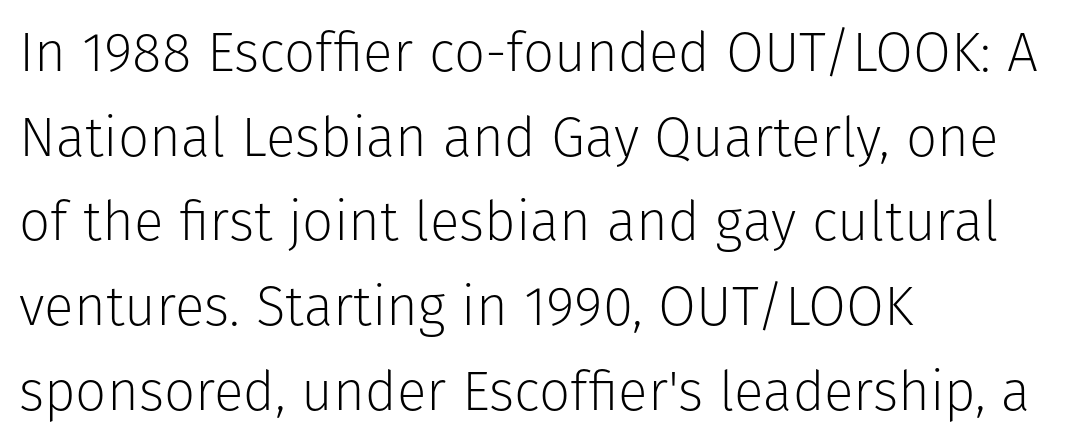
The designer went with a sans here, leaving each stem footless. Compared with typical body copy, the letter spacing here is the same. Has an underline been added? It has not. Vertically, the passage feels balanced, rows spaced as you'd expect. Ordinary non-slanted type is in use.
